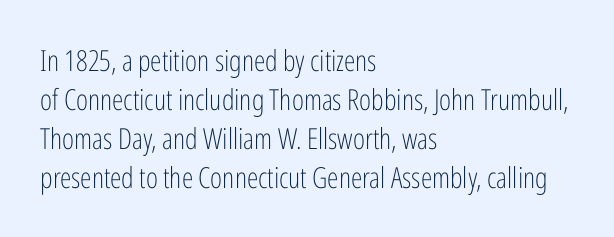
Compared with a typical body face, this is equally light or lighter still. Each row of text sits above clean, open space. This sample has the flowing, uneven cadence of proportional lettering. Nope, no serifs anywhere on these letters. Reading down the block, your eye returns to a fixed left position each line.
